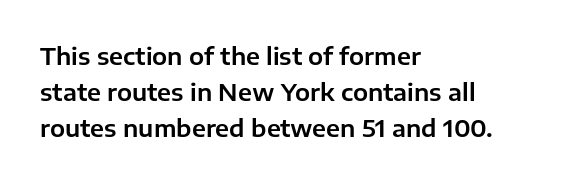
The image shows 24 px text type, upright; set left-aligned, normal line spacing (1.5x), normal letter spacing, not underlined.
